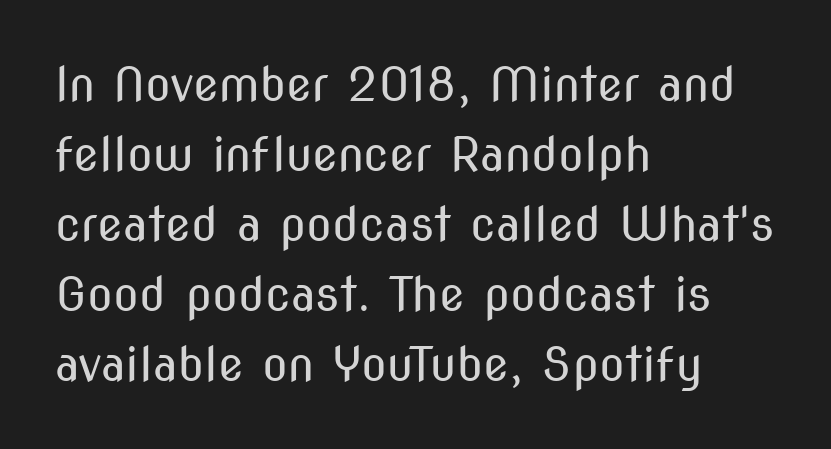
{"serif": "no", "italic": "no", "bold": "no", "weight": "regular", "width": "condensed", "stroke_contrast": "medium", "x_height": "medium", "monospaced": "no", "underline": "no", "align": "left", "line_spacing": "normal", "line_spacing_ratio": 1.49, "letter_spacing": "normal", "letter_spacing_em": 0.0, "glyph_px": 47}
